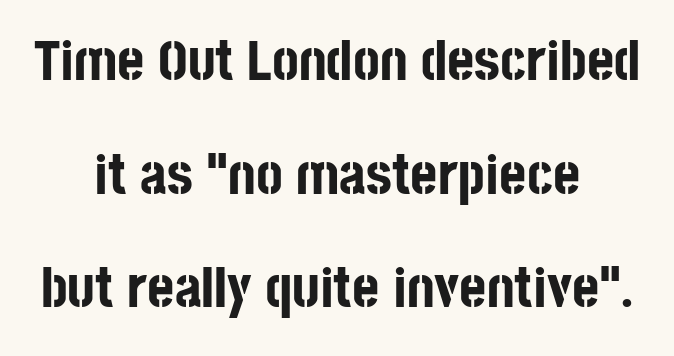
The lettering holds an erect, upright posture throughout. Letter spacing: default. Line spacing here is loose. A typesetter would call this proportional, since set widths differ per character. Stroke thickness is high; the sample reads as a true bold. The passage shown is typeset with a sans-serif family.
